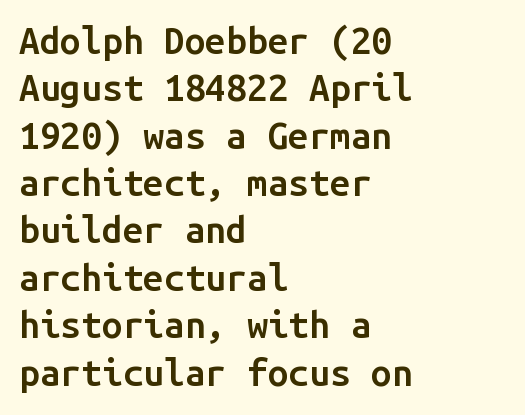
Q: Is the text bold? A: Semi-bold.
Q: Is the text italic (slanted)? A: No, it is upright.
Q: Is the typeface a serif or a sans-serif typeface? A: Sans-serif.
Q: Is the text underlined? A: No.
Q: How is the paragraph aligned? A: Left-aligned.
Q: Is the spacing between letters normal or unusually wide? A: Normal.
Q: Is the spacing between lines tight, normal or loose? A: Normal.
Q: Width (condensed, normal, or wide)? A: Normal.
Q: Stroke contrast? A: Low.
Q: x-height? A: Medium.
Q: Monospaced? A: Yes.
